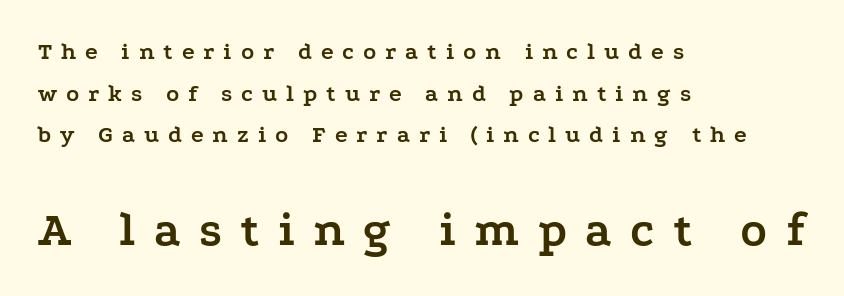
Q: Is the text bold? A: Yes.
Q: Is the text italic (slanted)? A: No, it is upright.
Q: Is the typeface a serif or a sans-serif typeface? A: Serif.
Q: Is the text underlined? A: No.
Q: How is the paragraph aligned? A: Left-aligned.
Q: Is the spacing between letters normal or unusually wide? A: Unusually wide.
Q: Which block of text is set in a larger size, the first (top) or the second (bottom)? A: The second (bottom) one.
Q: Width (condensed, normal, or wide)? A: Wide.
Q: Stroke contrast? A: Low.
Q: x-height? A: Medium.
Q: Monospaced? A: No.
